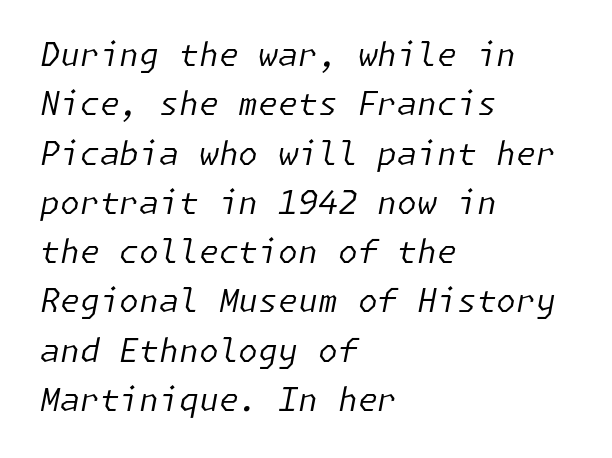
Q: Is the text bold? A: No.
Q: Is the text italic (slanted)? A: Yes, it leans right by about 11 degrees.
Q: Is the text underlined? A: No.
Q: How is the paragraph aligned? A: Left-aligned.
Q: Is the spacing between letters normal or unusually wide? A: Normal.
Q: Is the spacing between lines tight, normal or loose? A: Normal.
Q: Width (condensed, normal, or wide)? A: Normal.
Q: Stroke contrast? A: Low.
Q: x-height? A: Medium.
